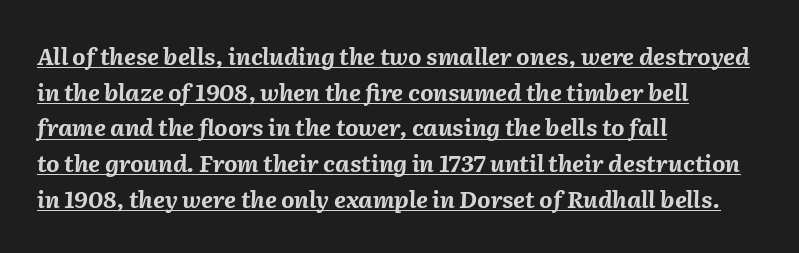
These lines carry a lot of weight — the face is fully bold. Designer's note — italics engaged. Casual observation: everything's shoved over to the left. The rendering uses a moderate line-height, typical for paragraphs. Words appear dense and cohesive because spacing is normal.
